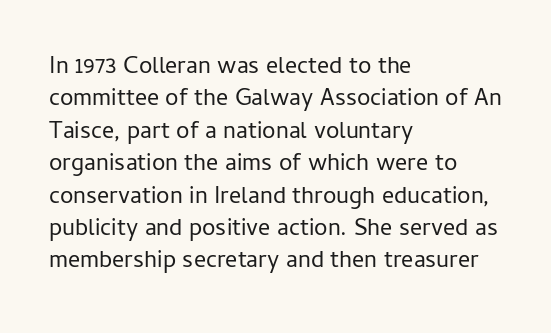
Q: Is the text bold? A: No.
Q: Is the text italic (slanted)? A: No, it is upright.
Q: Is the text underlined? A: No.
Q: How is the paragraph aligned? A: Left-aligned.
Q: Is the spacing between letters normal or unusually wide? A: Normal.
Q: Is the spacing between lines tight, normal or loose? A: Normal.
